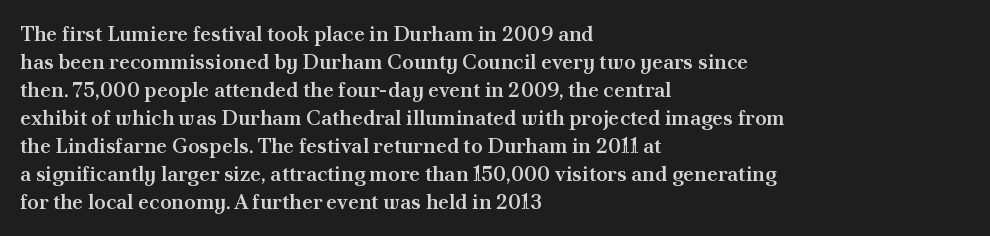
The image shows 21 px text type, upright; set left-aligned, normal line spacing (1.33x), normal letter spacing, not underlined.
